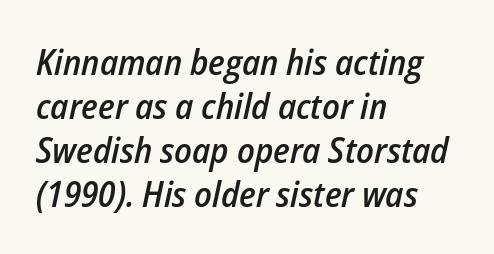
Q: Is the text bold? A: Semi-bold.
Q: Is the text italic (slanted)? A: Yes, it leans right by about 12 degrees.
Q: Is the text underlined? A: No.
Q: How is the paragraph aligned? A: Left-aligned.
Q: Is the spacing between letters normal or unusually wide? A: Normal.
Q: Width (condensed, normal, or wide)? A: Condensed.
Q: Stroke contrast? A: Low.
Q: x-height? A: Medium.
Q: Monospaced? A: No.
